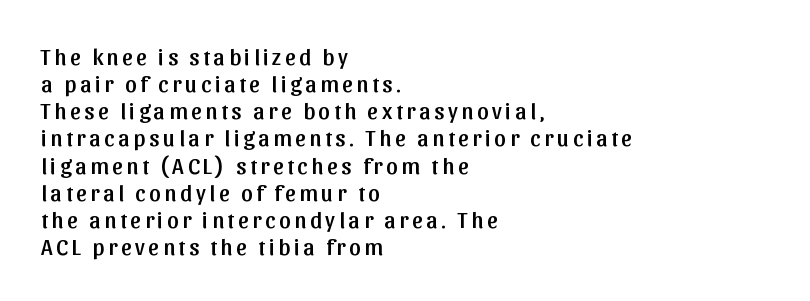
The image shows 23 px text type, upright; set left-aligned, line spacing 1.18x, not underlined.
